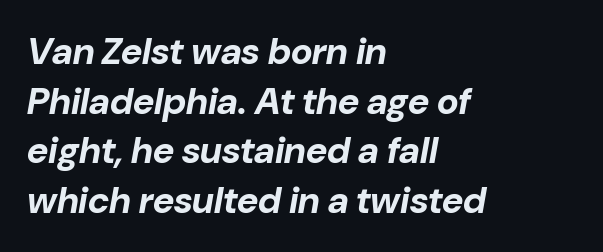
Q: Is the text bold? A: Yes.
Q: Is the text italic (slanted)? A: Yes, it leans right by about 10 degrees.
Q: Is the text underlined? A: No.
Q: How is the paragraph aligned? A: Left-aligned.
Q: Is the spacing between letters normal or unusually wide? A: Normal.
Q: Is the spacing between lines tight, normal or loose? A: Normal.
Q: Width (condensed, normal, or wide)? A: Normal.
Q: Stroke contrast? A: Low.
Q: x-height? A: Medium.
Q: Monospaced? A: No.
